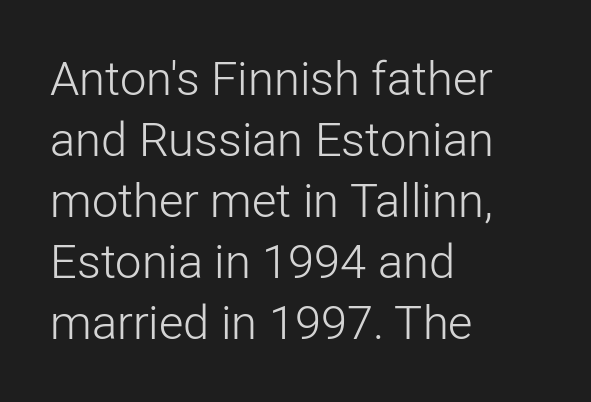
{"serif": "no", "italic": "no", "bold": "no", "weight": "light", "width": "normal", "stroke_contrast": "low", "x_height": "medium", "monospaced": "no", "underline": "no", "align": "left", "line_spacing": "normal", "line_spacing_ratio": 1.3, "letter_spacing": "normal", "letter_spacing_em": 0.0, "glyph_px": 47}
